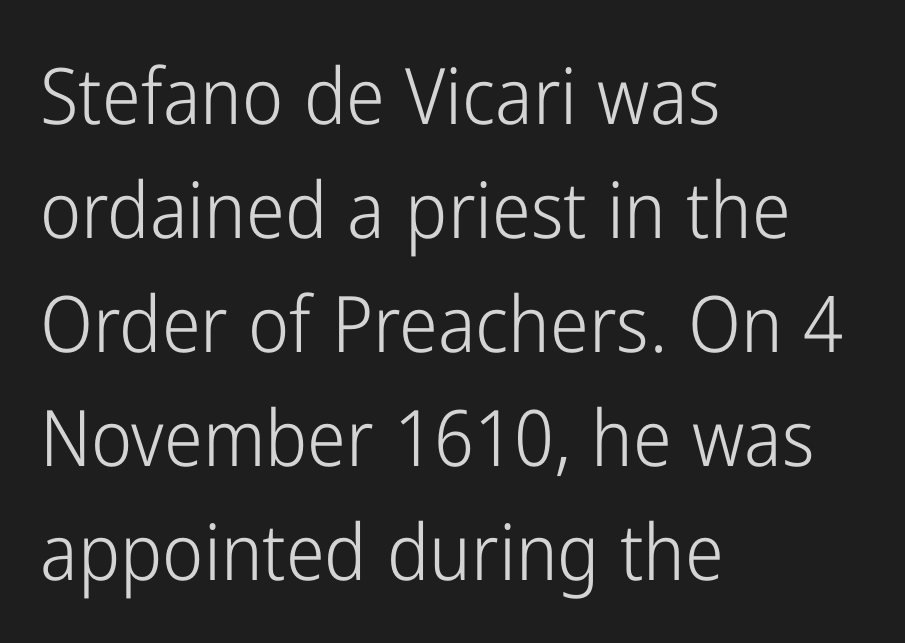
Character widths vary here, with narrow letters taking less room than wide ones. Words appear dense and cohesive because spacing is normal. Unmarked baselines from the first word to the last. No heavy texture on the line: the type isn't bold. Line beginnings align vertically; line endings do not.
